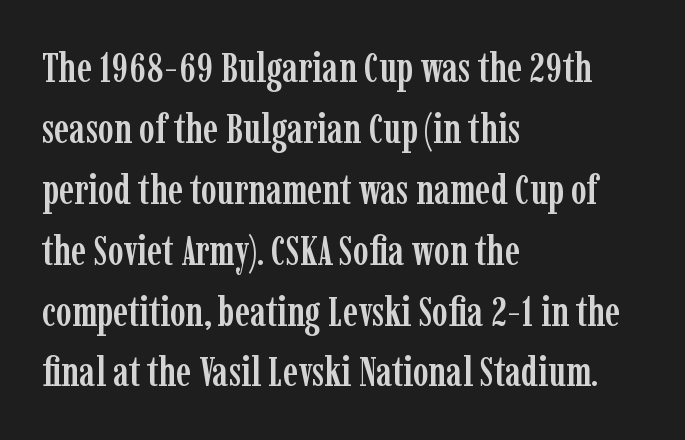
{"serif": "yes", "italic": "no", "width": "condensed", "stroke_contrast": "low", "x_height": "medium", "monospaced": "no", "underline": "no", "align": "left", "line_spacing": "normal", "line_spacing_ratio": 1.45, "letter_spacing": "normal", "letter_spacing_em": 0.0, "glyph_px": 42}
